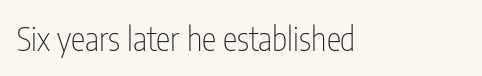
Designer's note — italics off, roman on. The characters display no serif detailing; their extremities are plain. The letters look calm and open, with moderate or lighter stems. Rule under the text: the space is simply empty.
